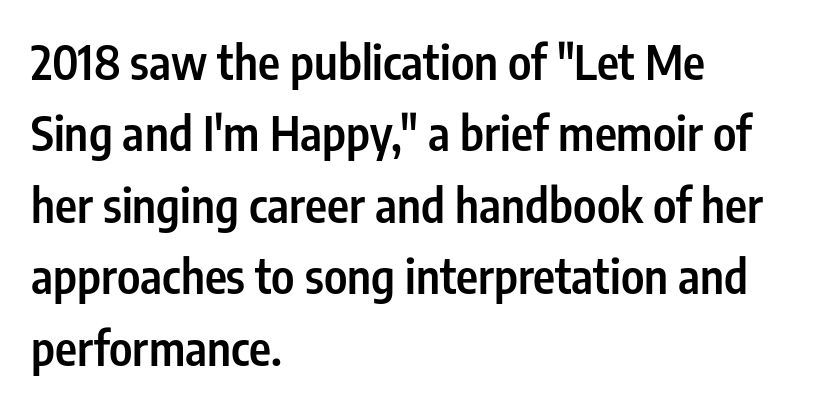
{"serif": "no", "italic": "no", "bold": "semi", "weight": "semibold", "width": "condensed", "stroke_contrast": "low", "x_height": "medium", "monospaced": "no", "underline": "no", "align": "left", "line_spacing": "normal", "line_spacing_ratio": 1.52, "letter_spacing": "normal", "letter_spacing_em": 0.0, "glyph_px": 47}
